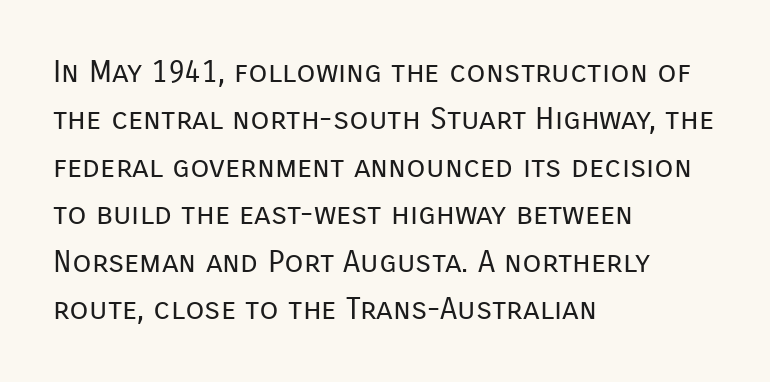
{"serif": "no", "italic": "no", "bold": "no", "weight": "regular", "width": "normal", "stroke_contrast": "low", "x_height": "medium", "monospaced": "no", "underline": "no", "align": "left", "line_spacing": "normal", "line_spacing_ratio": 1.53, "letter_spacing": "normal", "letter_spacing_em": 0.0, "glyph_px": 31}
